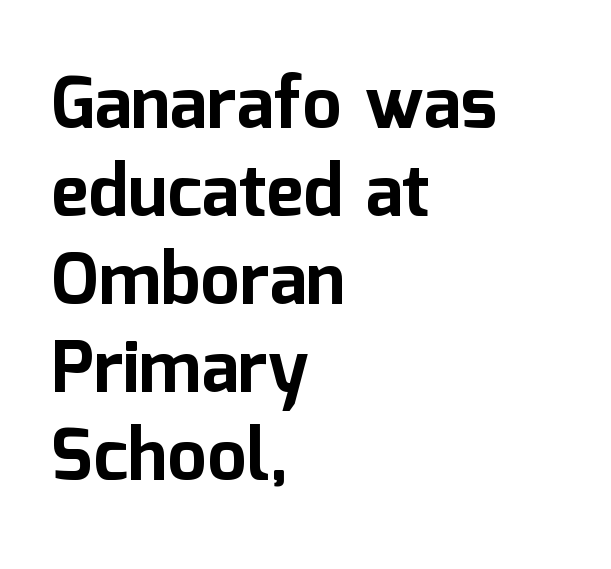
Q: Is the text bold? A: Yes.
Q: Is the text italic (slanted)? A: No, it is upright.
Q: Is the typeface a serif or a sans-serif typeface? A: Sans-serif.
Q: Is the text underlined? A: No.
Q: How is the paragraph aligned? A: Left-aligned.
Q: Is the spacing between letters normal or unusually wide? A: Normal.
Q: Width (condensed, normal, or wide)? A: Normal.
Q: Stroke contrast? A: Low.
Q: x-height? A: Medium.
Q: Monospaced? A: No.
